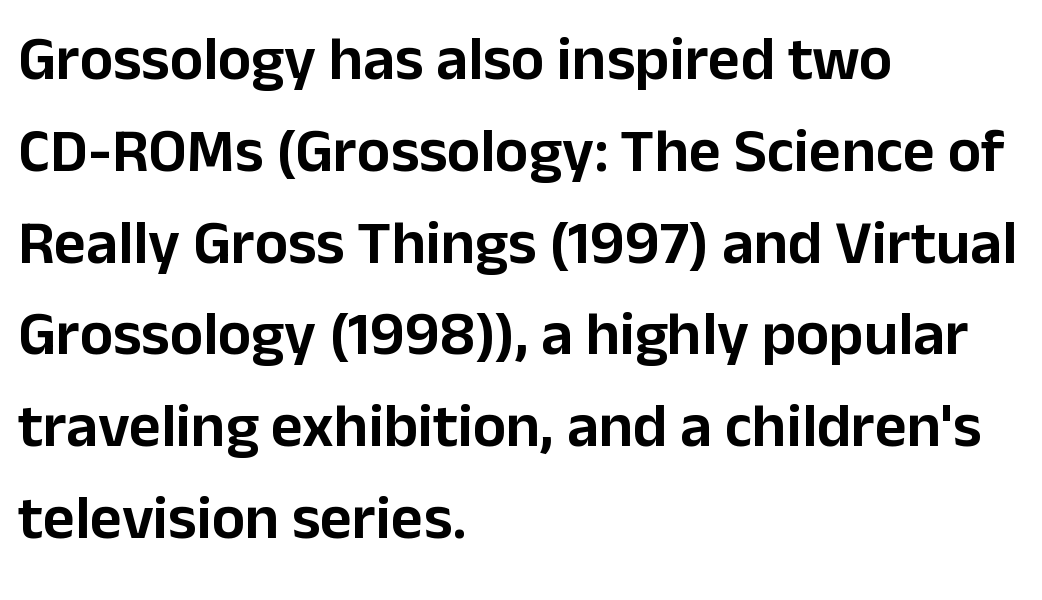
The image shows 62 px sans-serif type, upright; set left-aligned, normal line spacing (1.48x), normal letter spacing, not underlined; low stroke contrast and a medium x-height.
